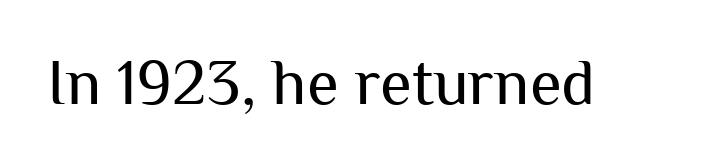
The image shows 65 px regular-weight sans-serif type, upright; set normal letter spacing, not underlined; medium stroke contrast and a medium x-height.
